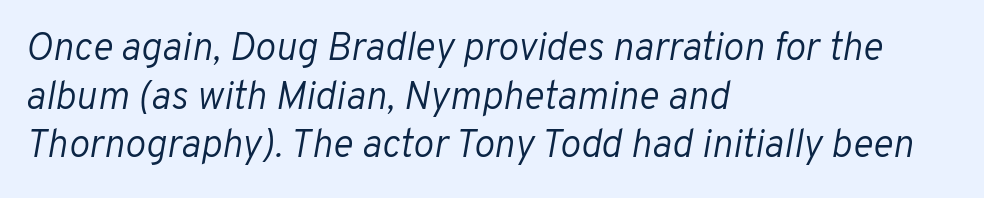
Q: Is the text bold? A: No.
Q: Is the text italic (slanted)? A: Yes, it leans right by about 10 degrees.
Q: Is the text underlined? A: No.
Q: How is the paragraph aligned? A: Left-aligned.
Q: Is the spacing between letters normal or unusually wide? A: Normal.
Q: Is the spacing between lines tight, normal or loose? A: Normal.
Q: Width (condensed, normal, or wide)? A: Normal.
Q: Stroke contrast? A: Low.
Q: x-height? A: Medium.
Q: Monospaced? A: No.
